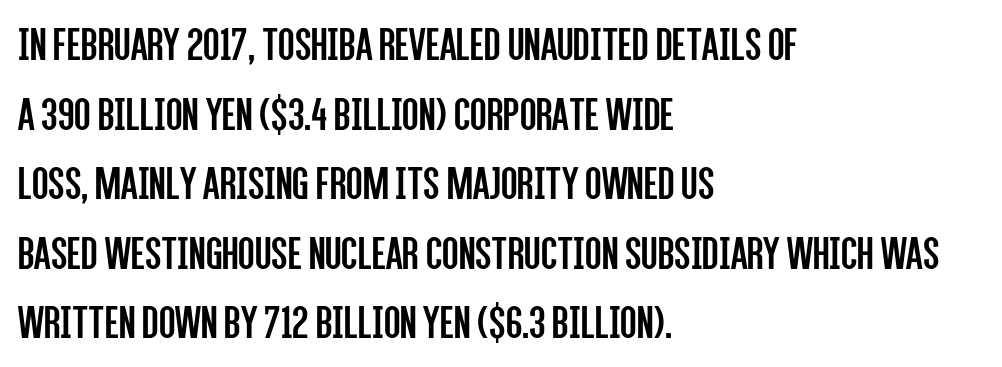
{"serif": "no", "italic": "no", "bold": "no", "weight": "regular", "width": "condensed", "stroke_contrast": "low", "x_height": "large", "monospaced": "no", "underline": "no", "align": "left", "line_spacing": "normal", "line_spacing_ratio": 1.45, "letter_spacing": "normal", "letter_spacing_em": 0.0, "glyph_px": 48}
